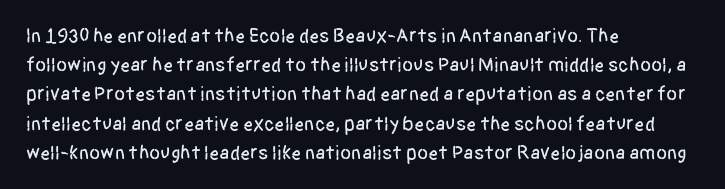
A bare baseline throughout the passage. Tracking value appears to be zero — textbook default spacing. The lettering holds an erect, upright posture throughout. The lines in this sample share a left origin and differ only in where they stop.
